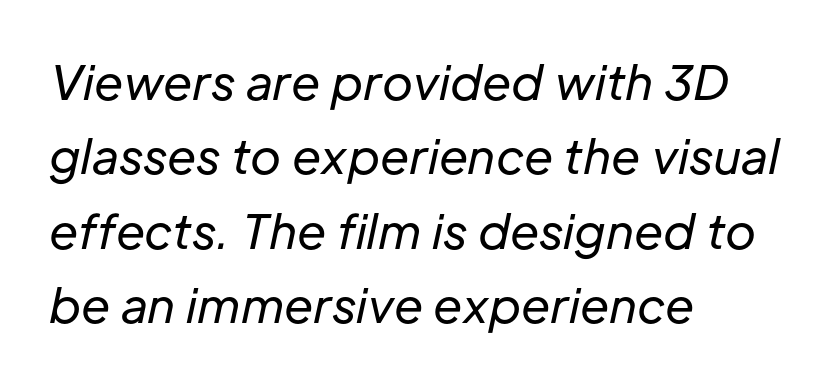
{"italic": "yes", "lean": "right", "slant_degrees": 12, "bold": "no", "weight": "regular", "width": "normal", "stroke_contrast": "low", "x_height": "medium", "monospaced": "no", "underline": "no", "align": "left", "line_spacing": "normal", "line_spacing_ratio": 1.58, "letter_spacing": "normal", "letter_spacing_em": 0.0, "glyph_px": 47}
